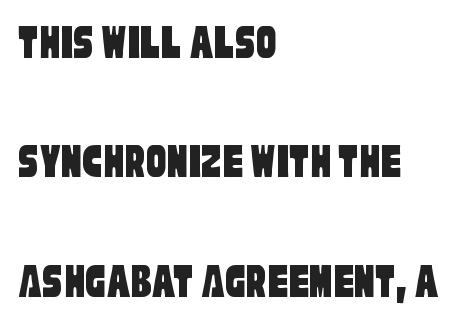
The image shows 50 px condensed sans-serif type; set left-aligned, loose line spacing (2.39x), normal letter spacing, not underlined; low stroke contrast and a large x-height.
